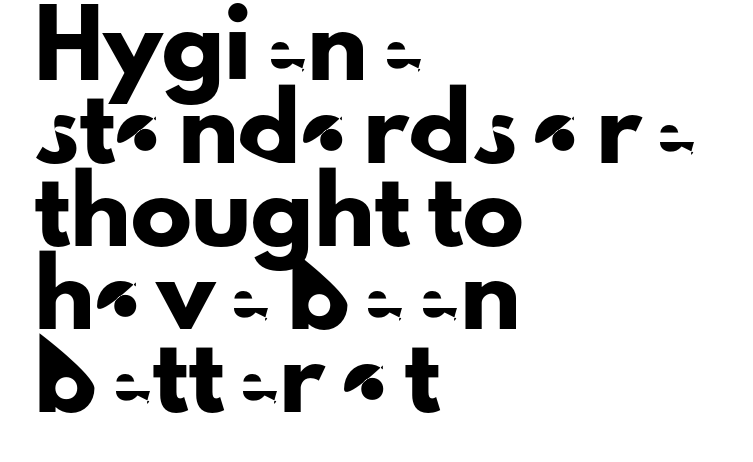
Check under the words: just untouched page. Italic? Not at all — the glyphs are vertical. Vertically, the passage feels balanced, rows spaced as you'd expect. The text was rendered using a sans face with plain stroke endings. This sample is left-justified, so line endings fall wherever the words run out.
